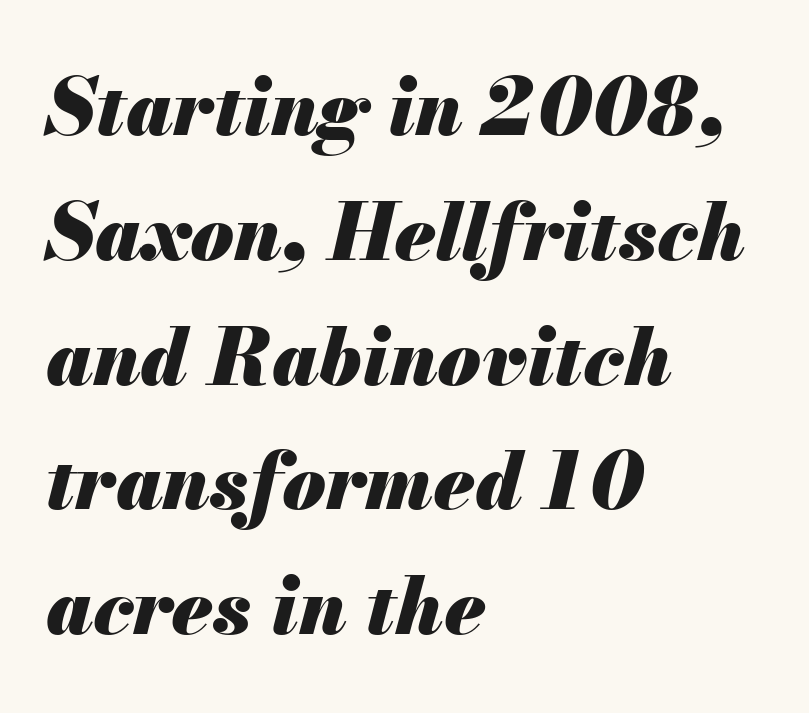
The image shows 79 px heavy type, italic (leaning right); set left-aligned, normal line spacing (1.58x), normal letter spacing, not underlined; medium stroke contrast and a small x-height.
